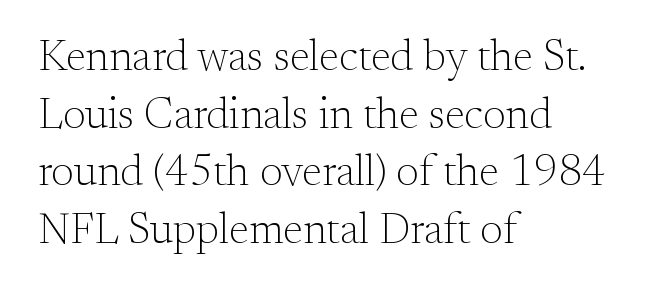
{"serif": "yes", "italic": "no", "bold": "no", "weight": "light", "width": "normal", "stroke_contrast": "medium", "x_height": "small", "monospaced": "no", "underline": "no", "align": "left", "line_spacing": "normal", "line_spacing_ratio": 1.34, "letter_spacing": "normal", "letter_spacing_em": 0.0, "glyph_px": 43}
